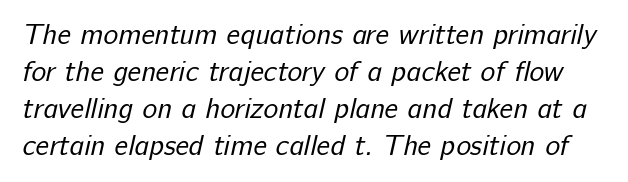
The image shows 28 px regular-weight sans-serif type; set normal line spacing (1.32x), normal letter spacing, not underlined; low stroke contrast and a medium x-height.
